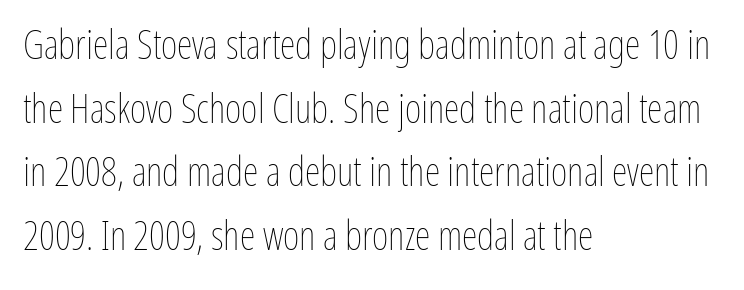
The image shows 40 px thin, condensed type, upright; set left-aligned, normal line spacing (1.59x), normal letter spacing, not underlined; low stroke contrast and a medium x-height.
